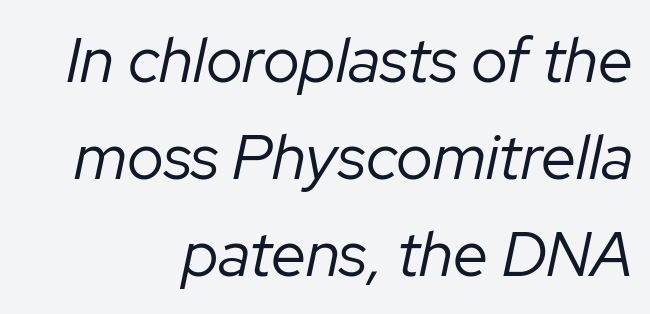
Q: Is the text bold? A: No.
Q: Is the text italic (slanted)? A: Yes, it leans right by about 12 degrees.
Q: Is the text underlined? A: No.
Q: How is the paragraph aligned? A: Right-aligned.
Q: Is the spacing between letters normal or unusually wide? A: Normal.
Q: Is the spacing between lines tight, normal or loose? A: Normal.
Q: Width (condensed, normal, or wide)? A: Normal.
Q: Stroke contrast? A: Low.
Q: x-height? A: Medium.
Q: Monospaced? A: No.
